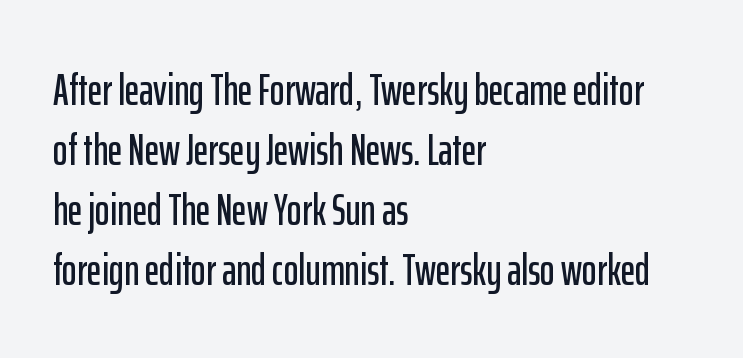
Q: Is the text italic (slanted)? A: No, it is upright.
Q: Is the typeface a serif or a sans-serif typeface? A: Sans-serif.
Q: Is the text underlined? A: No.
Q: How is the paragraph aligned? A: Left-aligned.
Q: Is the spacing between letters normal or unusually wide? A: Normal.
Q: Is the spacing between lines tight, normal or loose? A: Normal.
Q: Width (condensed, normal, or wide)? A: Condensed.
Q: Stroke contrast? A: Low.
Q: x-height? A: Medium.
Q: Monospaced? A: No.
